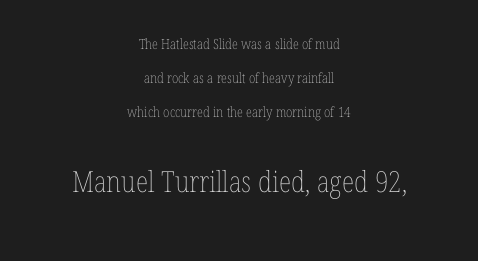
Type without underlining. No letter is thick-stroked: the sample isn't bold. Does the lettering tilt? It doesn't — this is upright. Visually, the bottom section dominates because its glyphs are scaled up.
